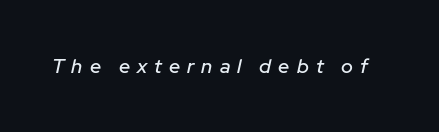
The image shows 20 px text type, italic (leaning right); set unusually wide letter spacing (+0.35 em), not underlined.
